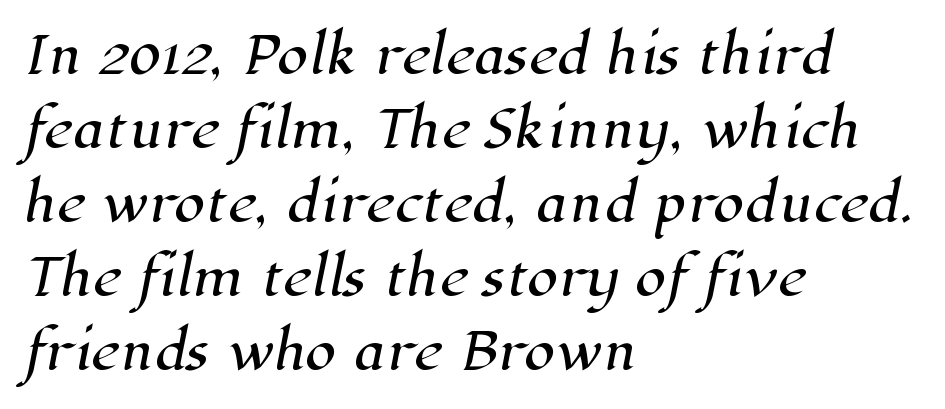
{"serif": "yes", "width": "normal", "stroke_contrast": "high", "x_height": "medium", "monospaced": "no", "underline": "no", "align": "left", "line_spacing": "normal", "line_spacing_ratio": 1.48, "letter_spacing": "normal", "letter_spacing_em": 0.0, "glyph_px": 50}
